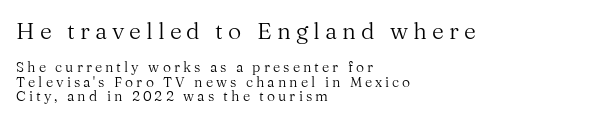
Compared with a centered layout, this one pins lines to the left instead. The space directly below the letters is spotless. Does the leading feel generous? Not at all — it's pinched. Unlike italic type, these characters show no tilt at all.
